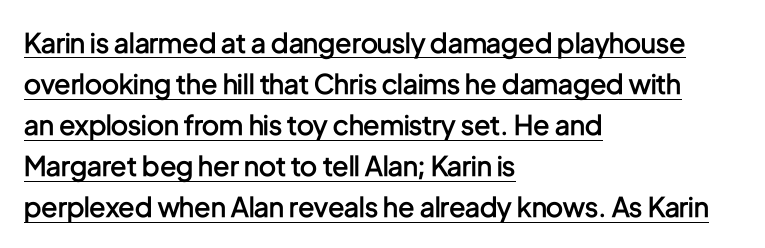
{"italic": "no", "bold": "semi", "underline": "yes", "align": "left", "line_spacing": "normal", "line_spacing_ratio": 1.52, "letter_spacing": "normal", "letter_spacing_em": 0.0, "glyph_px": 27}
